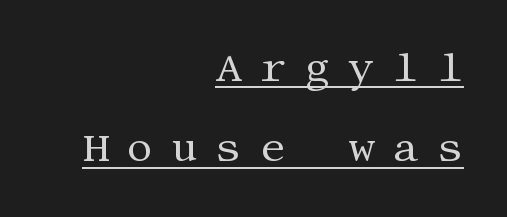
Q: Is the text bold? A: No.
Q: Is the text italic (slanted)? A: No, it is upright.
Q: Is the typeface a serif or a sans-serif typeface? A: Serif.
Q: Is the text underlined? A: Yes.
Q: How is the paragraph aligned? A: Right-aligned.
Q: Is the spacing between letters normal or unusually wide? A: Unusually wide.
Q: Is the spacing between lines tight, normal or loose? A: Loose.
Q: Width (condensed, normal, or wide)? A: Normal.
Q: Stroke contrast? A: Medium.
Q: x-height? A: Large.
